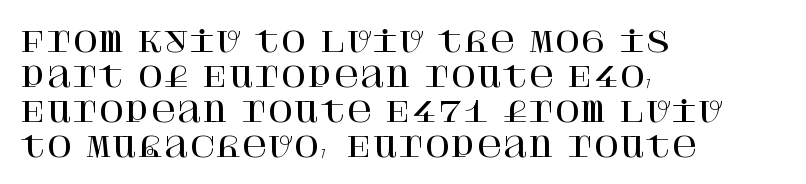
{"serif": "yes", "italic": "no", "width": "normal", "stroke_contrast": "high", "x_height": "large", "underline": "no", "align": "left", "line_spacing": "normal", "line_spacing_ratio": 1.25, "letter_spacing": "normal", "letter_spacing_em": 0.0, "glyph_px": 28}
